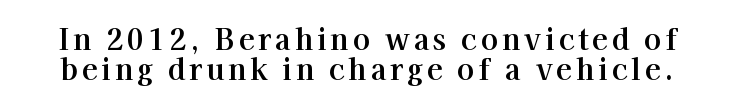
{"serif": "yes", "italic": "no", "width": "normal", "stroke_contrast": "high", "x_height": "medium", "monospaced": "no", "underline": "no", "line_spacing": "tight", "line_spacing_ratio": 1.04, "glyph_px": 29}
